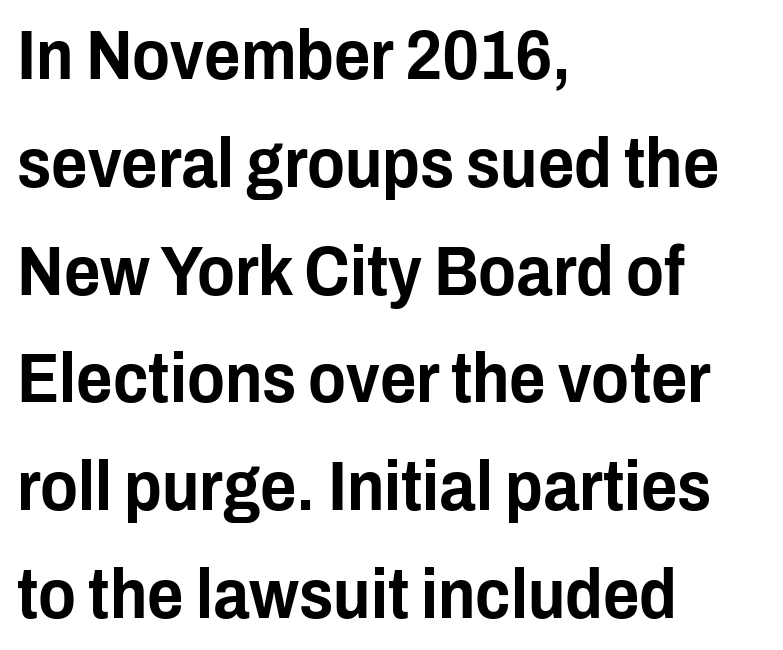
The image shows 70 px condensed sans-serif type, upright; set left-aligned, normal line spacing (1.54x), normal letter spacing, not underlined; low stroke contrast and a medium x-height.
